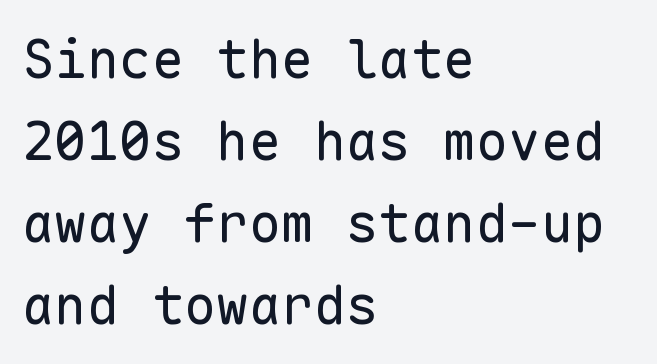
Q: Is the text bold? A: No.
Q: Is the text italic (slanted)? A: No, it is upright.
Q: Is the typeface a serif or a sans-serif typeface? A: Sans-serif.
Q: Is the text underlined? A: No.
Q: How is the paragraph aligned? A: Left-aligned.
Q: Is the spacing between letters normal or unusually wide? A: Normal.
Q: Is the spacing between lines tight, normal or loose? A: Normal.
Q: Width (condensed, normal, or wide)? A: Normal.
Q: Stroke contrast? A: Low.
Q: x-height? A: Medium.
Q: Monospaced? A: Yes.
